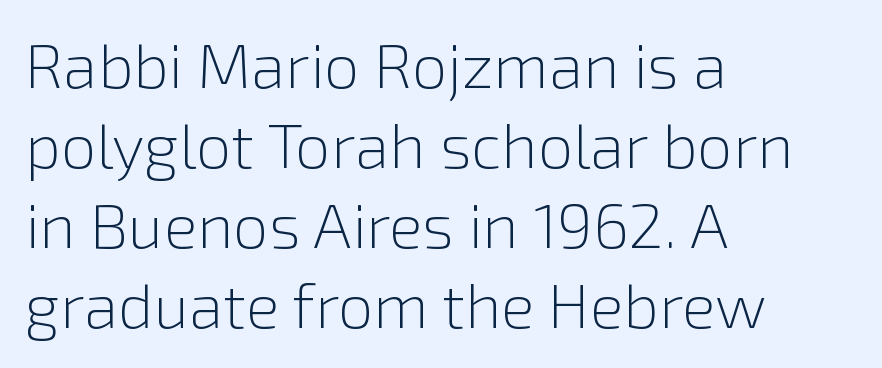
Between one letter and the next there's only the usual sliver of space. Regarding leading, the lines here are spaced in the standard way. No extra ink here — the face is not bold. Varying glyph widths throughout — classic text-font behaviour. The passage is arranged the way most books set body copy — flush left.
